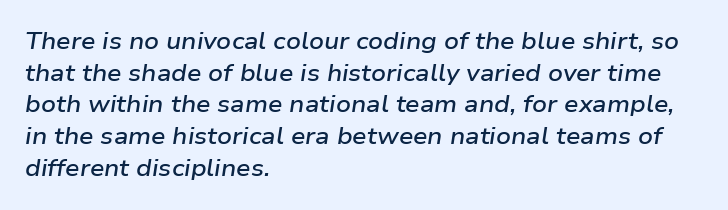
The image shows 23 px text type, italic (leaning right); set left-aligned, normal line spacing (1.38x), normal letter spacing, not underlined.
